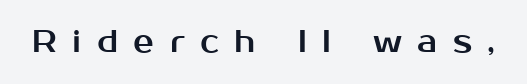
This rendering widens character spacing well past its baseline value. Type without underlining. Ordinary non-slanted type is in use. The rendering shows plain stroke endings on the letterforms — a sans-serif design. A typesetter would call this proportional, since set widths differ per character.
